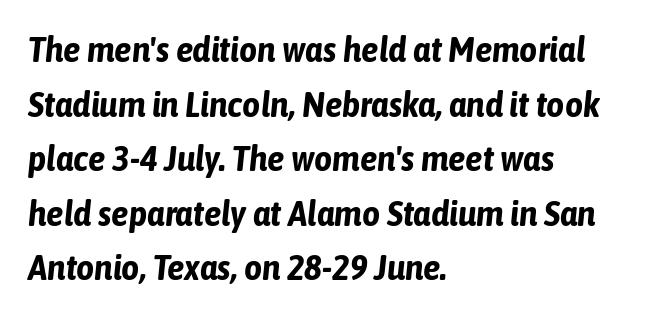
Which margin do the lines hug? The left one — the right edge is uneven. You could call the tracking neutral — neither tight nor loose. The glyphs look as if they've been sheared to an angle. Looks like regular typesetting: each glyph gets only the width it needs. One glance says typical: line gaps are just what's usual.
